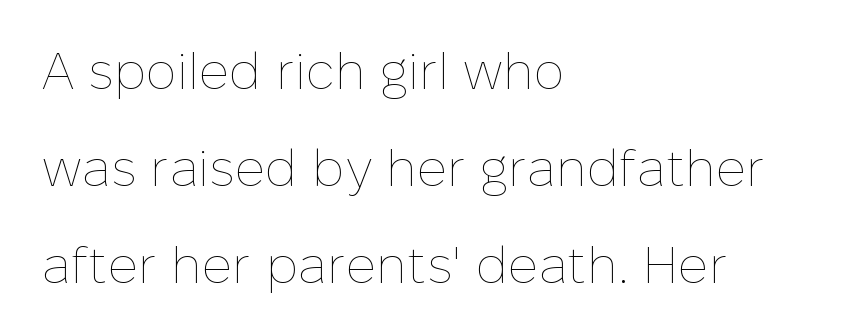
The image shows 52 px thin type, upright; set left-aligned, line spacing 1.87x, normal letter spacing, not underlined; low stroke contrast and a medium x-height.
